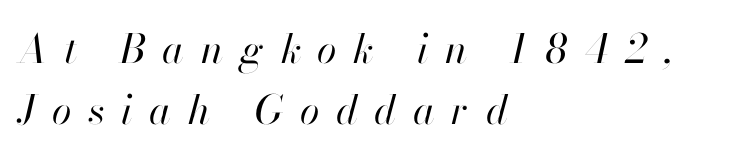
The baseline area is clear. A typesetter would call this leading conventional body-copy spacing. The text block is weighted toward the left margin, trailing off unevenly rightward. It's the slanting kind of type. Caption: face not bold, strokes unweighted. This rendering widens character spacing well past its baseline value.
